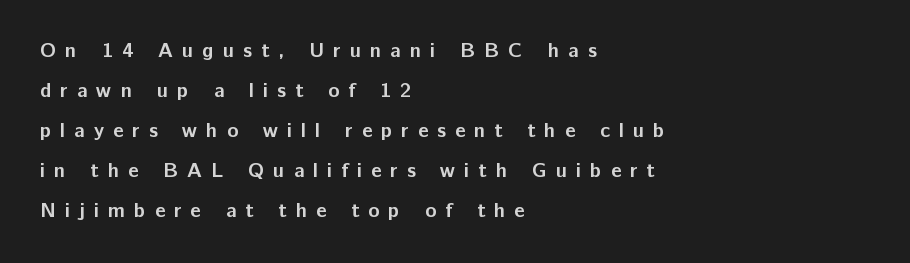
The image shows 21 px bold type, upright; set left-aligned, loose line spacing (1.91x), unusually wide letter spacing (+0.42 em), not underlined.
